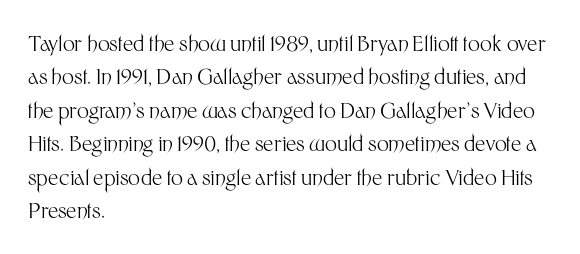
The image shows 21 px text type, upright; set left-aligned, normal line spacing (1.59x), normal letter spacing, not underlined.
